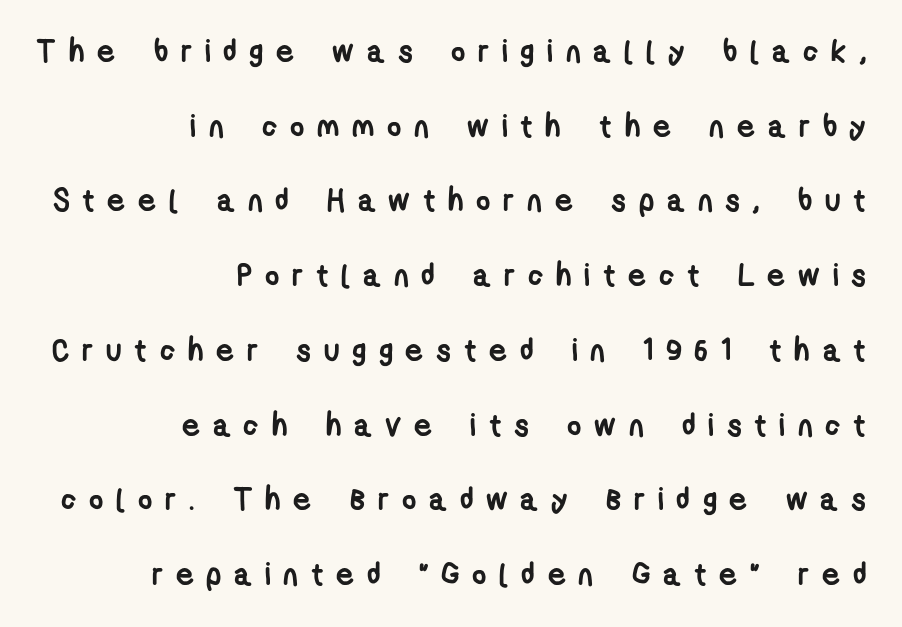
The image shows 31 px semibold, condensed sans-serif type; set right-aligned, loose line spacing (2.41x), unusually wide letter spacing (+0.41 em), not underlined; low stroke contrast and a medium x-height.
